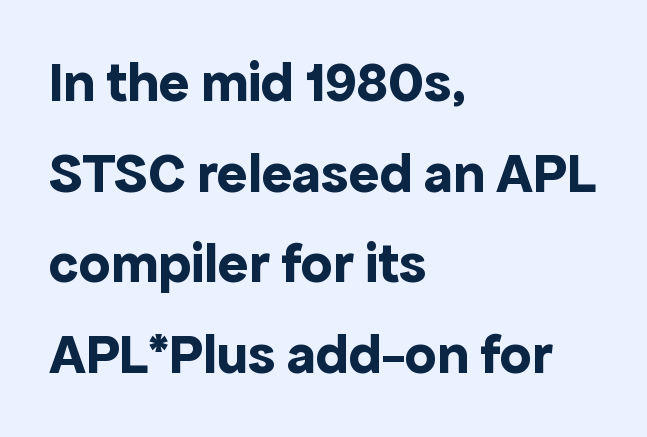
The image shows 57 px bold sans-serif type, upright; set left-aligned, normal line spacing (1.59x), normal letter spacing, not underlined; a medium x-height.
